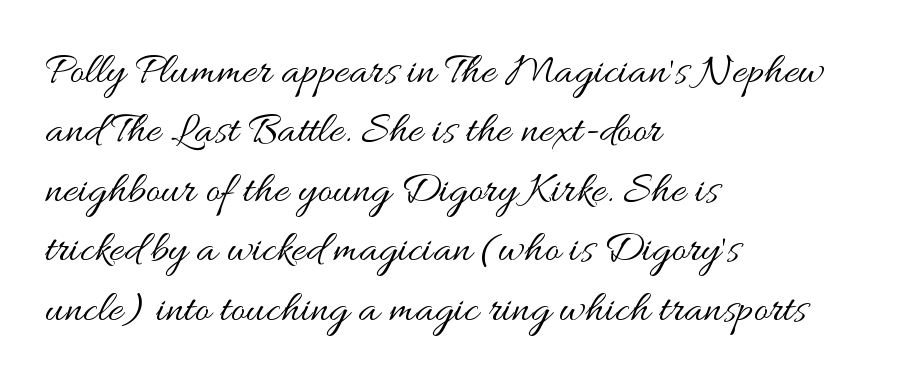
Caption: standard tracking, unaltered. The string is rendered with underlining switched off. The lines are quadded left. Looks like regular typesetting: each glyph gets only the width it needs.
